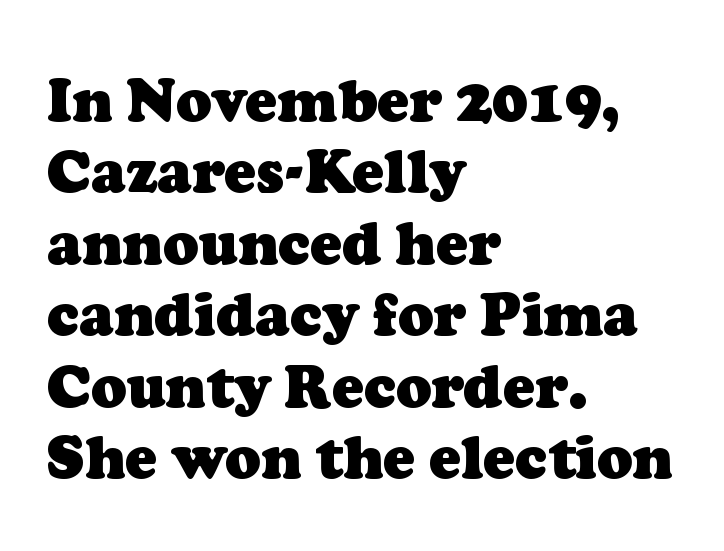
{"serif": "yes", "bold": "yes", "weight": "heavy", "width": "normal", "stroke_contrast": "low", "x_height": "medium", "monospaced": "no", "underline": "no", "align": "left", "line_spacing_ratio": 1.21, "letter_spacing": "normal", "letter_spacing_em": 0.0, "glyph_px": 59}
